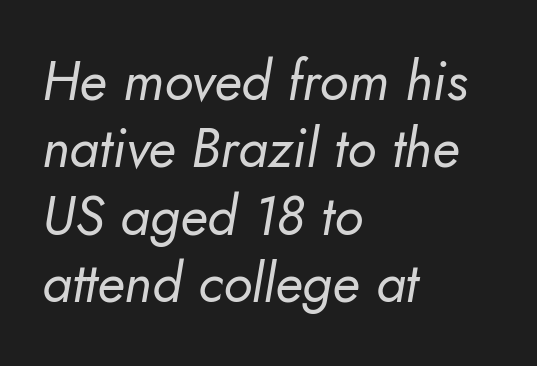
Q: Is the text bold? A: No.
Q: Is the typeface a serif or a sans-serif typeface? A: Sans-serif.
Q: Is the text underlined? A: No.
Q: How is the paragraph aligned? A: Left-aligned.
Q: Is the spacing between letters normal or unusually wide? A: Normal.
Q: Is the spacing between lines tight, normal or loose? A: Normal.
Q: Width (condensed, normal, or wide)? A: Normal.
Q: Stroke contrast? A: Low.
Q: x-height? A: Small.
Q: Monospaced? A: No.
